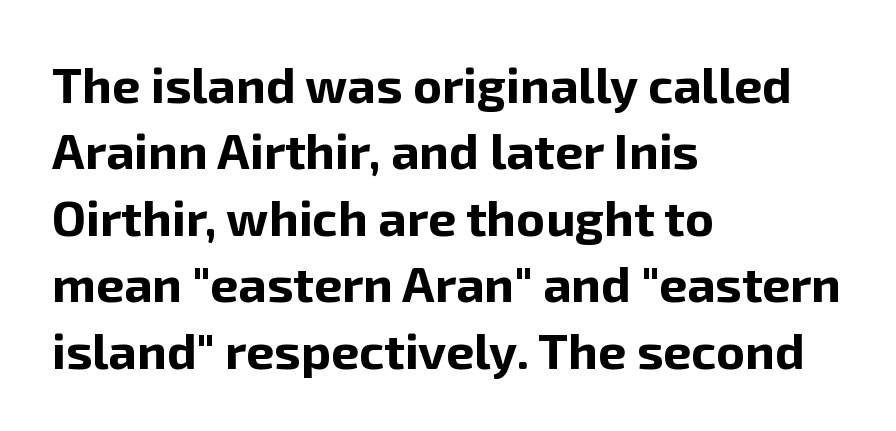
The image shows 50 px bold sans-serif type, upright; set left-aligned, normal line spacing (1.33x), normal letter spacing, not underlined; low stroke contrast and a medium x-height.
